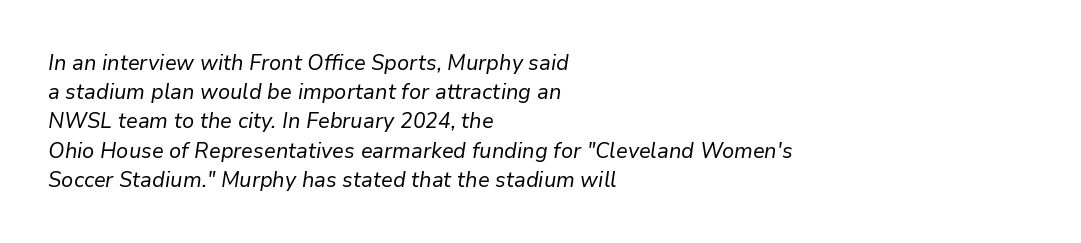
Lines of text with bare space underneath. Ink coverage per letter is moderate at most. The setting favours the left margin, as ordinary paragraphs usually do. The tracking reads as untouched default to a designer's eye. Style check: oblique.
